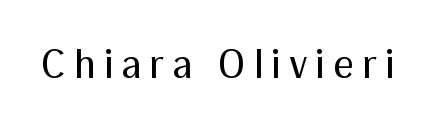
{"serif": "no", "italic": "no", "bold": "no", "weight": "regular", "width": "normal", "stroke_contrast": "medium", "x_height": "medium", "monospaced": "no", "underline": "no", "glyph_px": 41}
